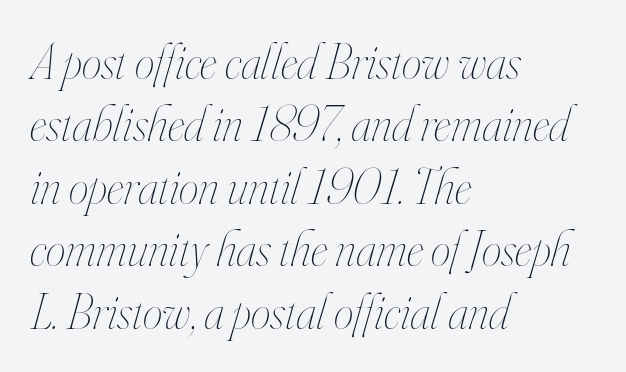
{"italic": "yes", "lean": "right", "slant_degrees": 16, "bold": "no", "weight": "thin", "width": "condensed", "stroke_contrast": "high", "x_height": "small", "monospaced": "no", "underline": "no", "align": "left", "line_spacing": "normal", "line_spacing_ratio": 1.25, "letter_spacing": "normal", "letter_spacing_em": 0.0, "glyph_px": 50}
